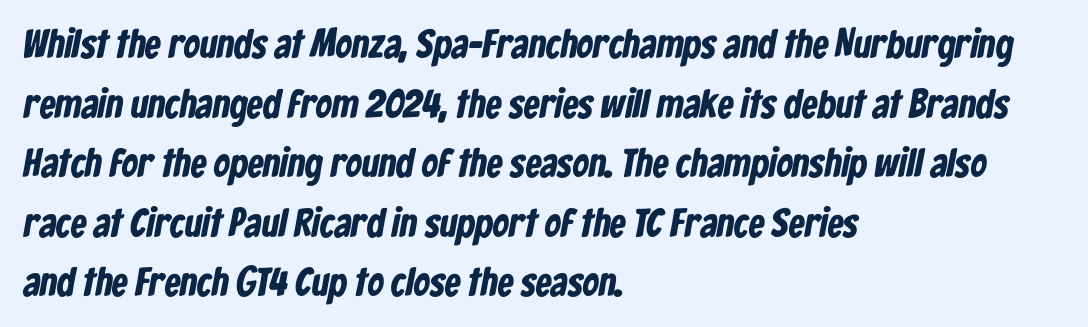
{"serif": "no", "bold": "yes", "weight": "bold", "width": "condensed", "stroke_contrast": "low", "x_height": "medium", "monospaced": "no", "underline": "no", "align": "left", "line_spacing": "normal", "line_spacing_ratio": 1.49, "letter_spacing": "normal", "letter_spacing_em": 0.0, "glyph_px": 40}
